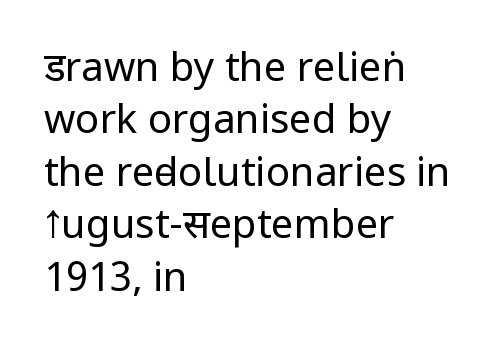
Q: Is the text bold? A: No.
Q: Is the text italic (slanted)? A: No, it is upright.
Q: Is the typeface a serif or a sans-serif typeface? A: Sans-serif.
Q: Is the text underlined? A: No.
Q: How is the paragraph aligned? A: Left-aligned.
Q: Is the spacing between letters normal or unusually wide? A: Normal.
Q: Is the spacing between lines tight, normal or loose? A: Normal.
Q: Width (condensed, normal, or wide)? A: Condensed.
Q: Stroke contrast? A: Low.
